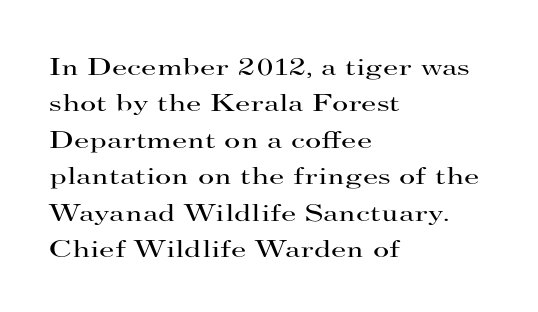
{"italic": "no", "bold": "no", "underline": "no", "align": "left", "line_spacing": "normal", "line_spacing_ratio": 1.46, "letter_spacing": "normal", "letter_spacing_em": 0.0, "glyph_px": 25}
